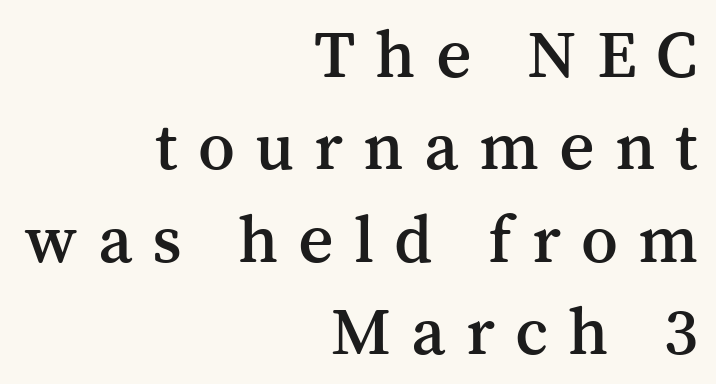
Leading matches the norm, producing a regular column. Leftover space on each line is placed entirely before the opening word. Looks like regular typesetting: each glyph gets only the width it needs. Short note: letters widely spaced. The passage shown is not underscored anywhere. A typesetter would mark this as roman, not italic.
